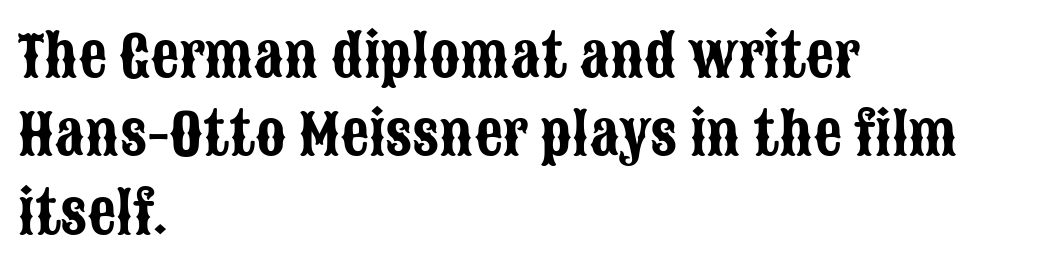
The image shows 56 px condensed sans-serif type, upright; set left-aligned, normal line spacing (1.4x), normal letter spacing, not underlined; low stroke contrast and a large x-height.
